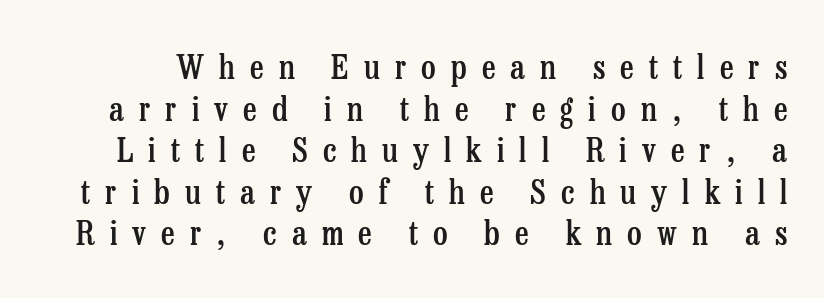
The image shows 33 px semibold, condensed serif type, upright; set normal line spacing (1.26x), unusually wide letter spacing (+0.46 em), not underlined; low stroke contrast and a medium x-height.
